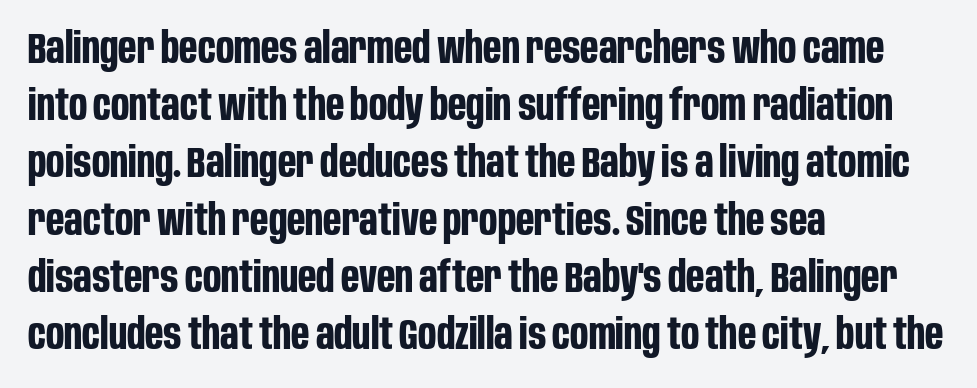
These lines stack with their left ends in a neat column. Interline gaps are of average width in this sample. The passage shown is typed in a proportional face where columns would drift. Nothing sits at the stroke ends, so this counts as sans-serif. Bold? Absolutely — the strokes are thick and heavy.
